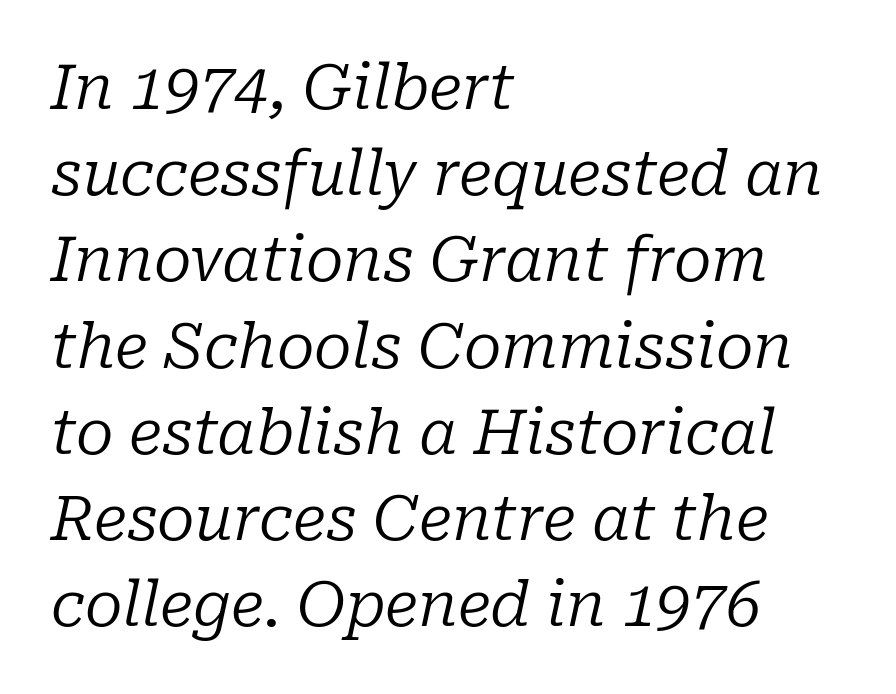
Compared with a centered layout, this one pins lines to the left instead. Stems and bowls with no extra thickness — not bold. The typeface chosen for these lines features serifs. The leading is moderate, giving the passage an even texture. Here the glyphs are tracked normally, forming tight word shapes. The string is rendered with underlining switched off.
